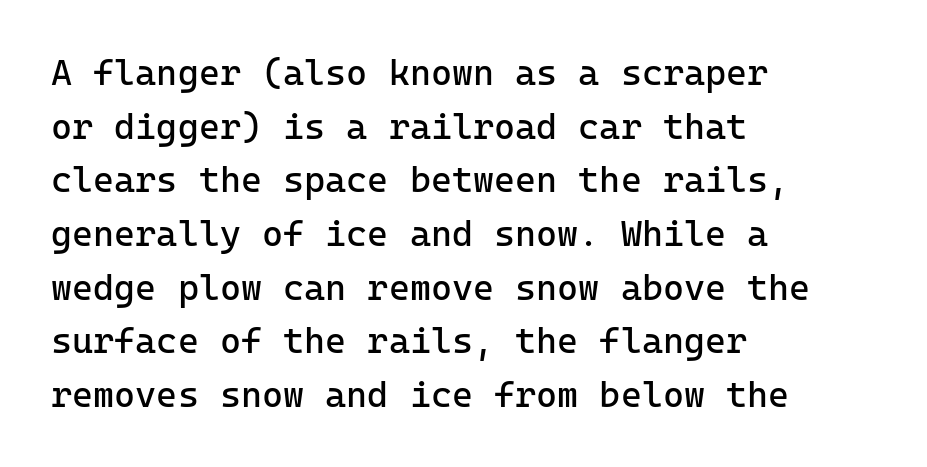
{"serif": "no", "italic": "no", "bold": "no", "weight": "regular", "width": "normal", "stroke_contrast": "low", "x_height": "medium", "underline": "no", "align": "left", "line_spacing": "normal", "line_spacing_ratio": 1.49, "letter_spacing": "normal", "letter_spacing_em": 0.0, "glyph_px": 36}
